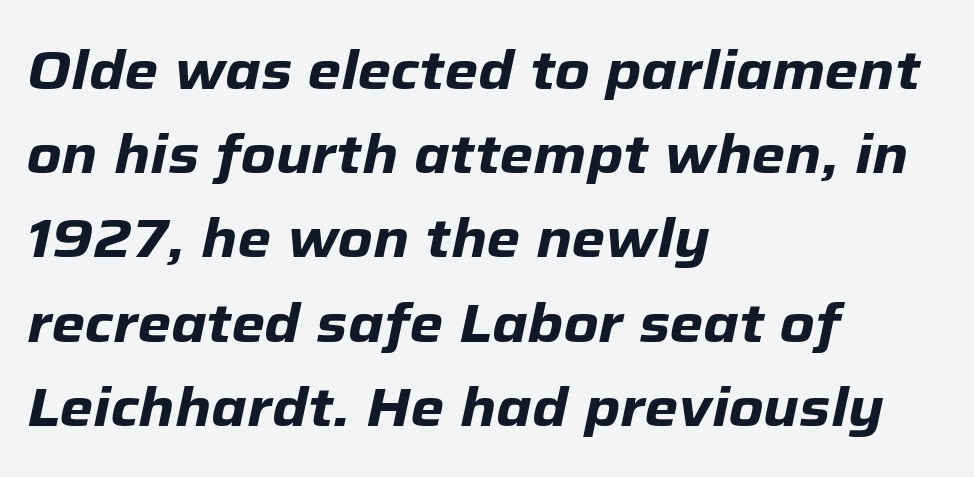
{"italic": "yes", "lean": "right", "slant_degrees": 12, "bold": "yes", "weight": "heavy", "width": "normal", "stroke_contrast": "low", "x_height": "medium", "monospaced": "no", "underline": "no", "align": "left", "line_spacing": "normal", "line_spacing_ratio": 1.56, "letter_spacing": "normal", "letter_spacing_em": 0.0, "glyph_px": 54}
